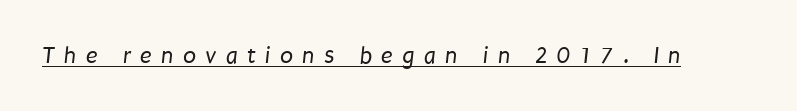
Q: Is the text bold? A: No.
Q: Is the text underlined? A: Yes.
Q: Is the spacing between letters normal or unusually wide? A: Unusually wide.
